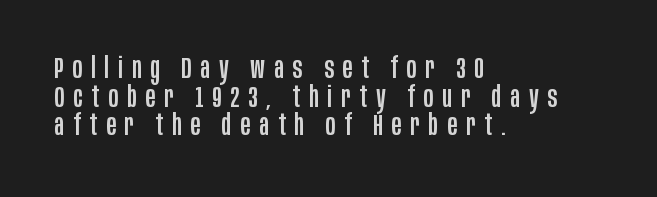
{"serif": "no", "italic": "no", "width": "condensed", "stroke_contrast": "low", "x_height": "large", "monospaced": "no", "underline": "no", "align": "left", "line_spacing": "tight", "line_spacing_ratio": 0.99, "letter_spacing": "wide", "letter_spacing_em": 0.31, "glyph_px": 29}
